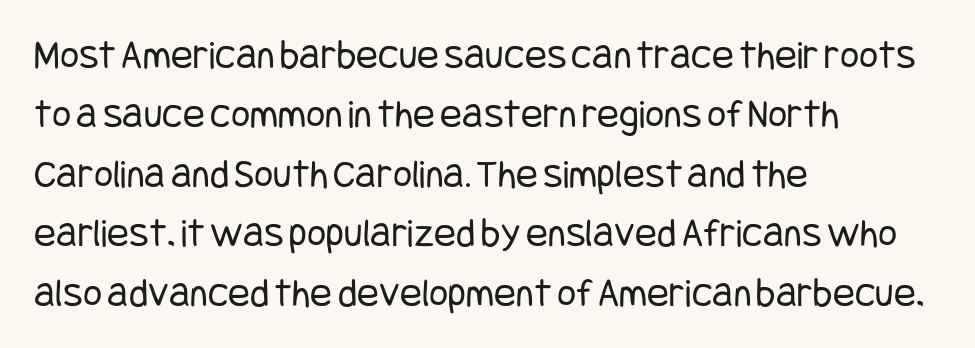
Q: Is the text bold? A: No.
Q: Is the text italic (slanted)? A: No, it is upright.
Q: Is the typeface a serif or a sans-serif typeface? A: Sans-serif.
Q: Is the text underlined? A: No.
Q: How is the paragraph aligned? A: Left-aligned.
Q: Is the spacing between letters normal or unusually wide? A: Normal.
Q: Is the spacing between lines tight, normal or loose? A: Normal.
Q: Width (condensed, normal, or wide)? A: Condensed.
Q: Stroke contrast? A: Low.
Q: x-height? A: Large.
